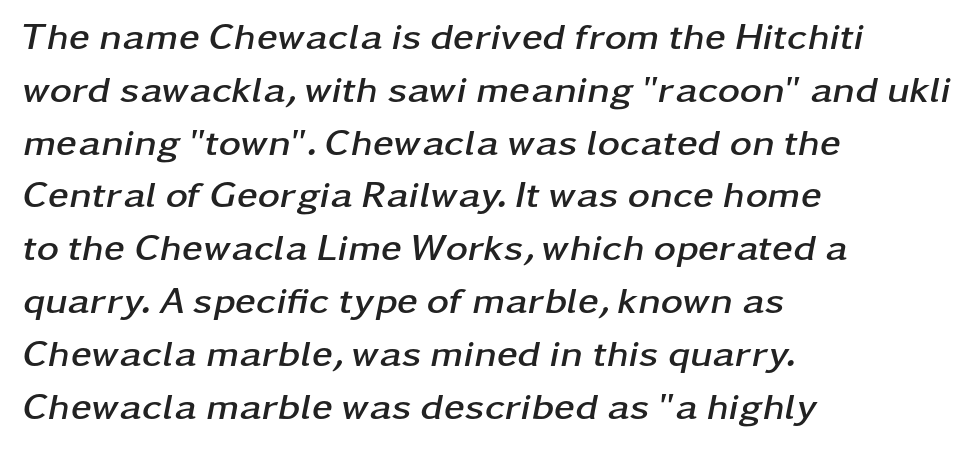
The rendering anchors every line to the left-hand side. The lettering tilts uniformly, giving the passage an italic look. Do the characters align in a grid? No, the font is proportional. One glance says typical: line gaps are just what's usual.
